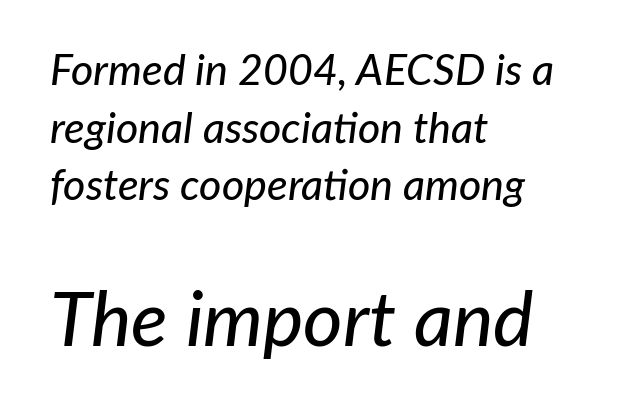
The image shows 76 px text type, italic (leaning right); set left-aligned, normal line spacing (1.34x), normal letter spacing, not underlined; the second (bottom) block is 1.77x larger; low stroke contrast and a medium x-height.
